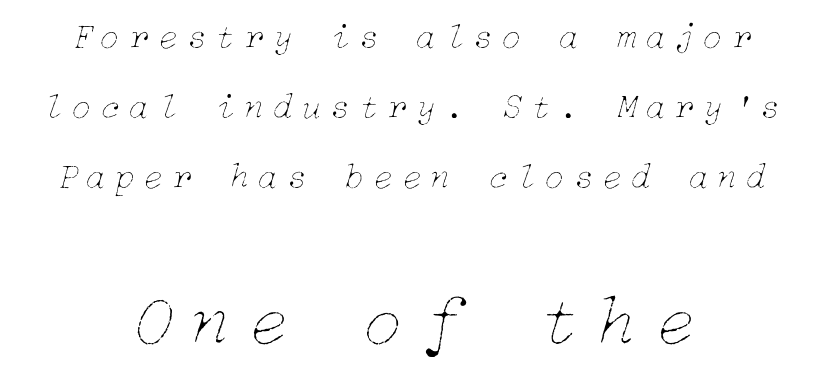
Q: Is the text bold? A: No.
Q: Is the text italic (slanted)? A: Yes, it leans right by about 15 degrees.
Q: Is the text underlined? A: No.
Q: How is the paragraph aligned? A: Centered.
Q: Is the spacing between letters normal or unusually wide? A: Unusually wide.
Q: Is the spacing between lines tight, normal or loose? A: Loose.
Q: Which block of text is set in a larger size, the first (top) or the second (bottom)? A: The second (bottom) one.
Q: Width (condensed, normal, or wide)? A: Normal.
Q: Stroke contrast? A: Low.
Q: x-height? A: Medium.
